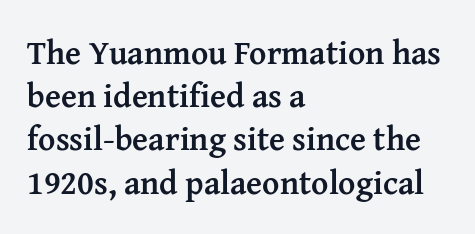
The image shows 33 px semibold serif type, upright; set left-aligned, normal line spacing (1.31x), normal letter spacing, not underlined; medium stroke contrast and a medium x-height.
